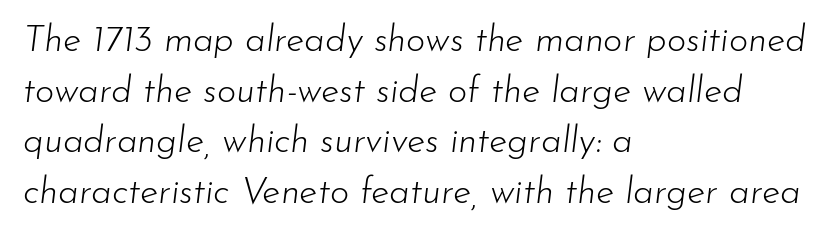
Every row of glyphs begins at an identical x-position on the left. Think of a printed novel: that variable character pitch is what you see here. The words here are not underlined. The glyphs look as if they've been sheared to an angle. Evenly set lines give the paragraph a standard silhouette.
